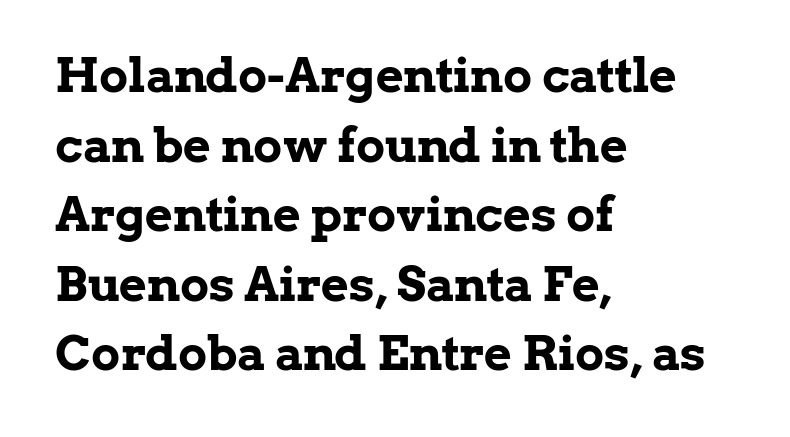
Q: Is the text bold? A: Yes.
Q: Is the text italic (slanted)? A: No, it is upright.
Q: Is the typeface a serif or a sans-serif typeface? A: Serif.
Q: Is the text underlined? A: No.
Q: How is the paragraph aligned? A: Left-aligned.
Q: Is the spacing between letters normal or unusually wide? A: Normal.
Q: Is the spacing between lines tight, normal or loose? A: Normal.
Q: Width (condensed, normal, or wide)? A: Normal.
Q: Stroke contrast? A: Low.
Q: x-height? A: Medium.
Q: Monospaced? A: No.
